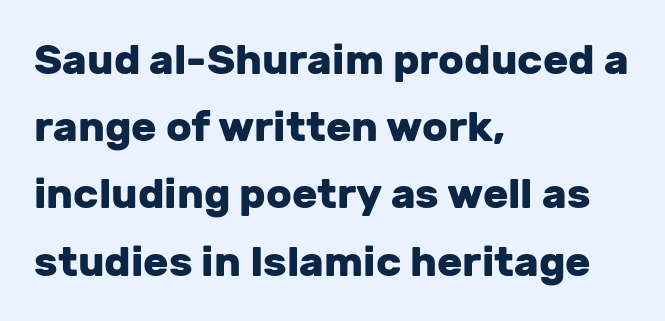
The glyphs have the mass of a bold cut. Evenly set lines give the paragraph a standard silhouette. Descenders are the only things crossing below the line. Vertical strokes here are truly vertical. The lines in this sample share a left origin and differ only in where they stop.
